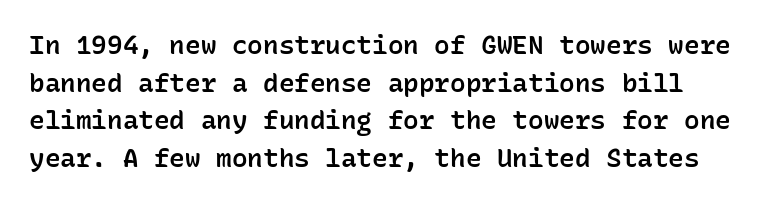
Q: Is the text bold? A: Semi-bold.
Q: Is the text italic (slanted)? A: No, it is upright.
Q: Is the text underlined? A: No.
Q: Is the spacing between letters normal or unusually wide? A: Normal.
Q: Is the spacing between lines tight, normal or loose? A: Normal.
